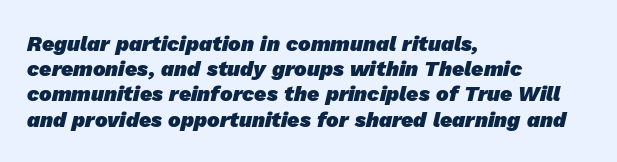
A clean baseline with only descenders dipping below it. Plenty of ink on the page — the face is bold. The lines in this sample share a left origin and differ only in where they stop. Default kerning and tracking; the words read as compact shapes.
